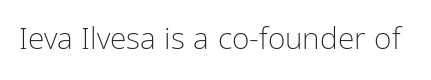
Q: Is the text bold? A: No.
Q: Is the text italic (slanted)? A: No, it is upright.
Q: Is the typeface a serif or a sans-serif typeface? A: Sans-serif.
Q: Is the text underlined? A: No.
Q: Is the spacing between letters normal or unusually wide? A: Normal.
Q: Width (condensed, normal, or wide)? A: Condensed.
Q: Stroke contrast? A: Low.
Q: x-height? A: Medium.
Q: Monospaced? A: No.
